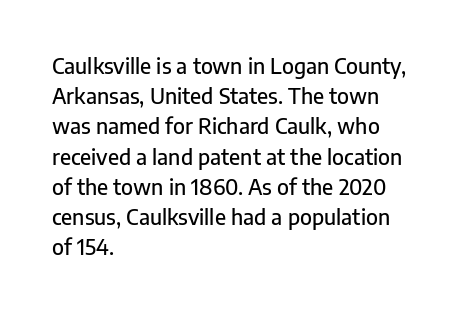
The lines sit at an ordinary, default distance from one another. In terms of posture, this sample is upright. What stands out about the letter spacing? Nothing — it is the standard amount. Leftover space on each line is placed entirely after the last word. Check the space under the baseline: it is left empty.
